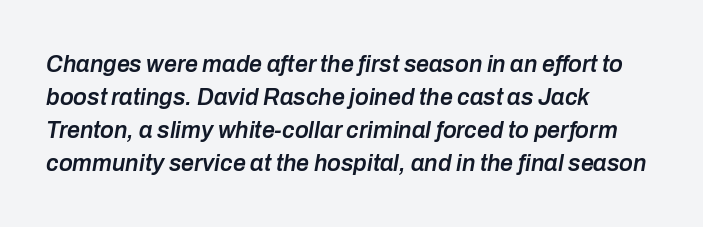
The image shows 23 px text type, italic (leaning right); set left-aligned, normal line spacing (1.43x), normal letter spacing, not underlined.
